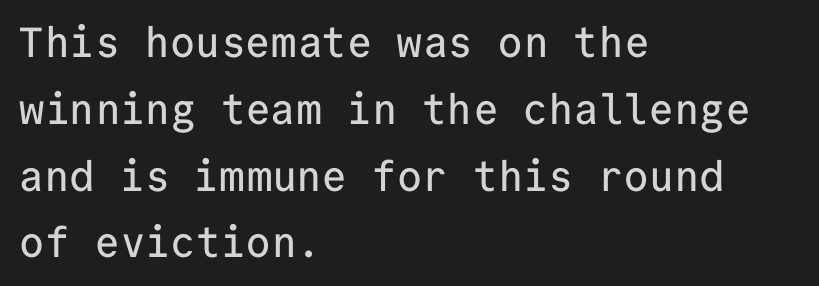
Spacing between characters is what you'd get straight out of the box. These lines are set flush left with a ragged right edge. Does the type have serifs? No, each stem ends abruptly. Notice how descenders clear the ascenders below comfortably — that's standard leading. Think of a typewriter: that constant character pitch is what you see here.
